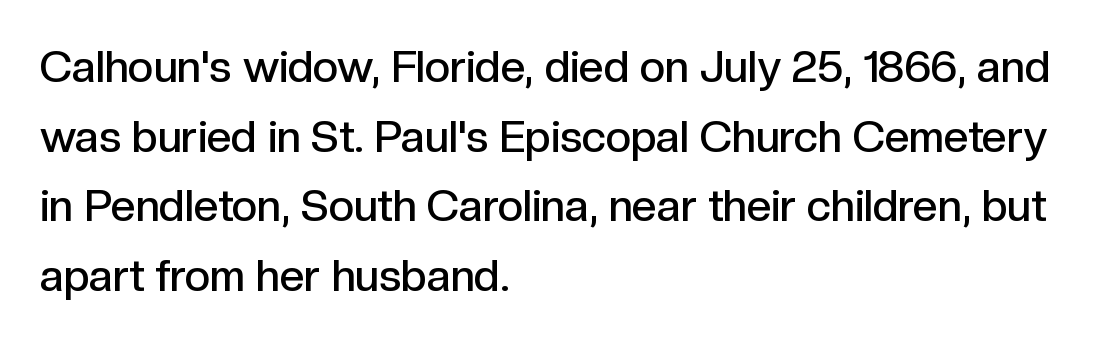
This rendering uses left alignment, leaving the right contour irregular. I'd call this a sans setting — the letters go barefoot. Characters follow at the spacing the type designer built in. These lines sit exactly where default settings would place them. The lettering stays uniformly vertical, giving the passage a roman look. A clean baseline with only descenders dipping below it.
